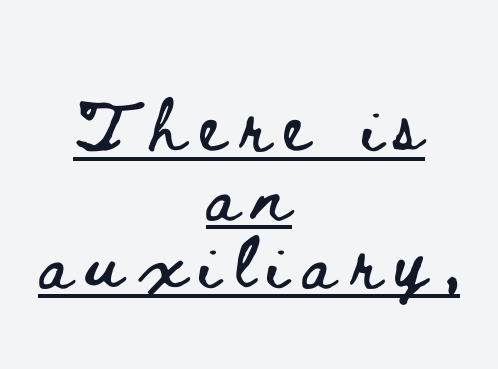
{"width": "wide", "stroke_contrast": "low", "x_height": "small", "monospaced": "no", "underline": "yes", "align": "center", "line_spacing": "tight", "line_spacing_ratio": 1.01, "letter_spacing": "wide", "letter_spacing_em": 0.22, "glyph_px": 68}
